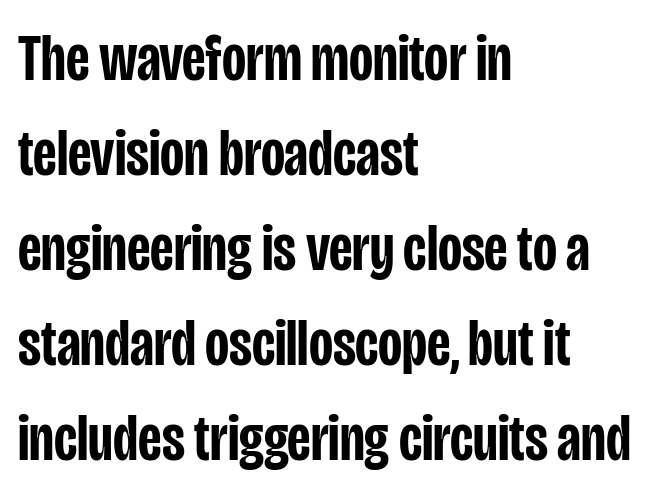
Q: Is the text bold? A: Semi-bold.
Q: Is the text italic (slanted)? A: No, it is upright.
Q: Is the typeface a serif or a sans-serif typeface? A: Sans-serif.
Q: Is the text underlined? A: No.
Q: How is the paragraph aligned? A: Left-aligned.
Q: Is the spacing between letters normal or unusually wide? A: Normal.
Q: Is the spacing between lines tight, normal or loose? A: Normal.
Q: Width (condensed, normal, or wide)? A: Condensed.
Q: Stroke contrast? A: Low.
Q: x-height? A: Large.
Q: Monospaced? A: No.
